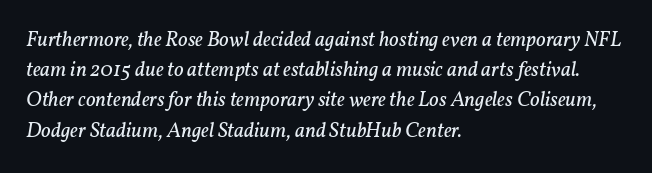
Q: Is the text bold? A: No.
Q: Is the text italic (slanted)? A: Yes, it leans right by about 11 degrees.
Q: Is the text underlined? A: No.
Q: How is the paragraph aligned? A: Left-aligned.
Q: Is the spacing between letters normal or unusually wide? A: Normal.
Q: Is the spacing between lines tight, normal or loose? A: Normal.
